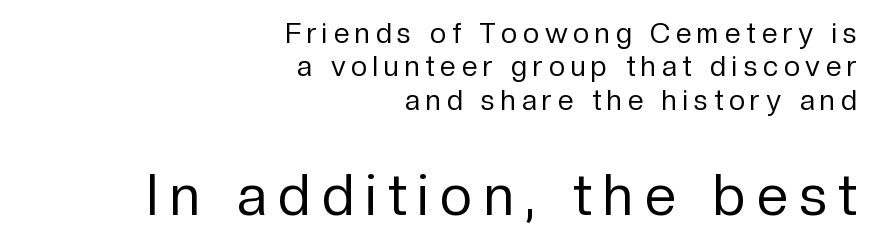
Q: Is the text bold? A: No.
Q: Is the text italic (slanted)? A: No, it is upright.
Q: Is the typeface a serif or a sans-serif typeface? A: Sans-serif.
Q: Is the text underlined? A: No.
Q: How is the paragraph aligned? A: Right-aligned.
Q: Is the spacing between letters normal or unusually wide? A: Unusually wide.
Q: Which block of text is set in a larger size, the first (top) or the second (bottom)? A: The second (bottom) one.
Q: Width (condensed, normal, or wide)? A: Normal.
Q: Stroke contrast? A: Low.
Q: x-height? A: Medium.
Q: Monospaced? A: No.
